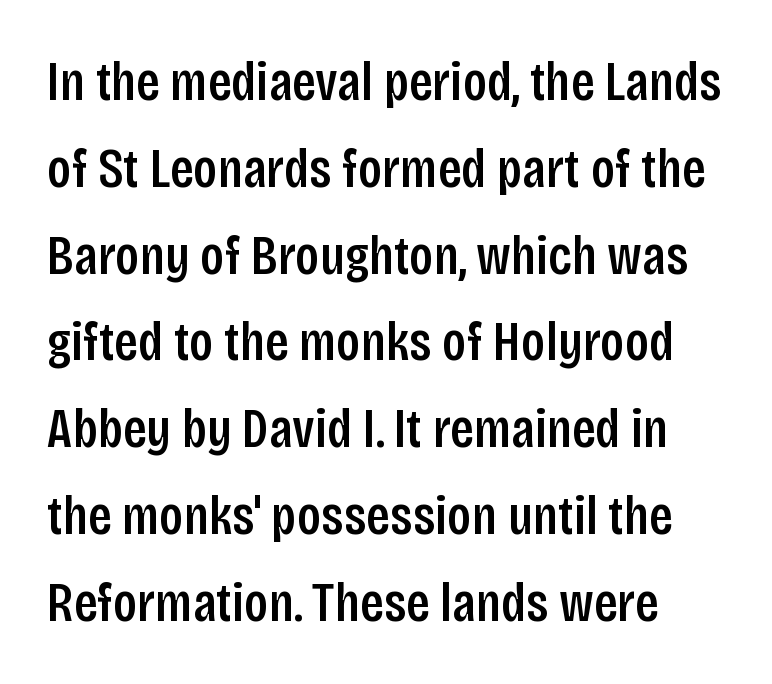
Q: Is the text bold? A: Semi-bold.
Q: Is the text italic (slanted)? A: No, it is upright.
Q: Is the typeface a serif or a sans-serif typeface? A: Sans-serif.
Q: Is the text underlined? A: No.
Q: Is the spacing between letters normal or unusually wide? A: Normal.
Q: Is the spacing between lines tight, normal or loose? A: Normal.
Q: Width (condensed, normal, or wide)? A: Condensed.
Q: Stroke contrast? A: Low.
Q: x-height? A: Large.
Q: Monospaced? A: No.
